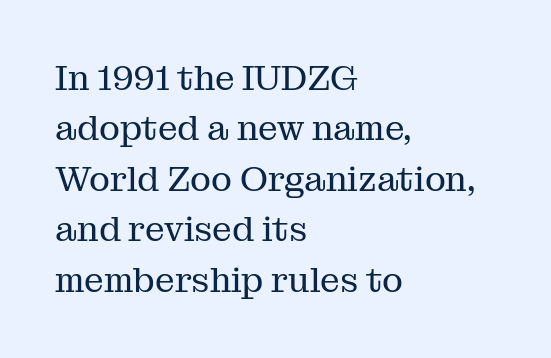
{"serif": "yes", "italic": "no", "bold": "no", "weight": "regular", "width": "normal", "stroke_contrast": "medium", "x_height": "medium", "monospaced": "no", "underline": "no", "align": "left", "line_spacing": "normal", "line_spacing_ratio": 1.44, "letter_spacing": "normal", "letter_spacing_em": 0.0, "glyph_px": 35}
